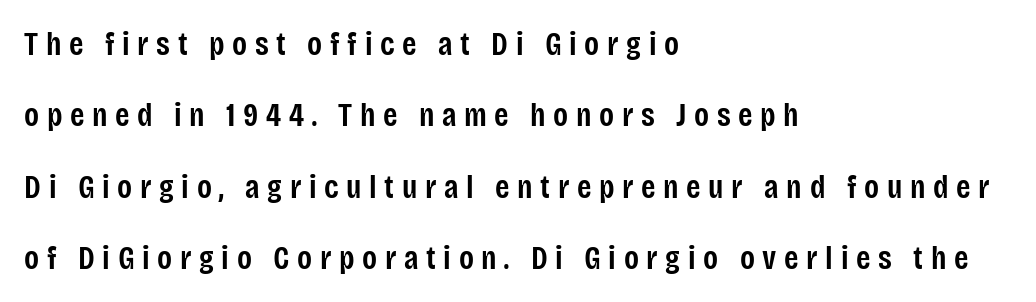
{"serif": "no", "italic": "no", "bold": "semi", "weight": "semibold", "width": "condensed", "stroke_contrast": "low", "x_height": "large", "monospaced": "no", "underline": "no", "align": "left", "line_spacing": "loose", "line_spacing_ratio": 2.16, "letter_spacing": "wide", "letter_spacing_em": 0.23, "glyph_px": 33}
